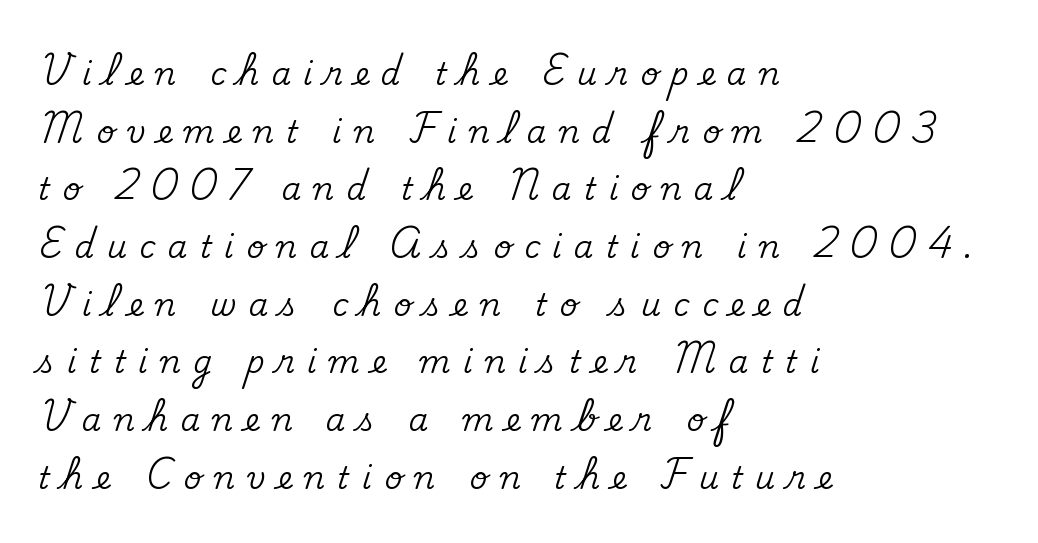
The image shows 31 px text type; set left-aligned, line spacing 1.86x, unusually wide letter spacing (+0.4 em), not underlined; medium stroke contrast and a small x-height.
